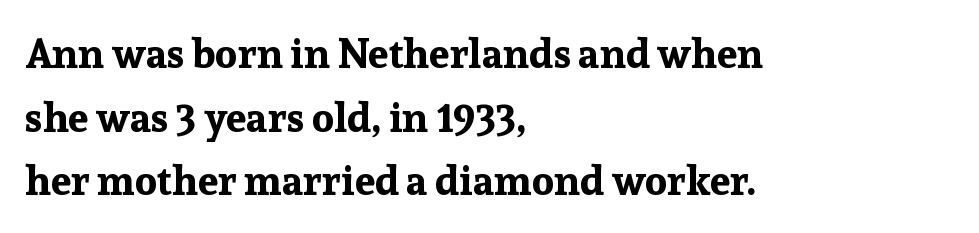
{"serif": "yes", "italic": "no", "bold": "yes", "weight": "bold", "width": "normal", "stroke_contrast": "low", "x_height": "medium", "monospaced": "no", "underline": "no", "align": "left", "line_spacing": "normal", "line_spacing_ratio": 1.55, "letter_spacing": "normal", "letter_spacing_em": 0.0, "glyph_px": 41}
